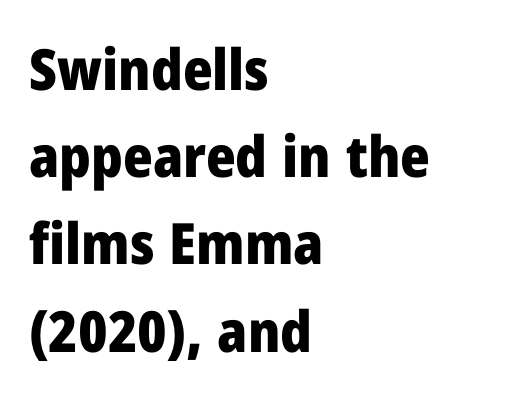
{"serif": "no", "italic": "no", "bold": "yes", "weight": "heavy", "width": "normal", "stroke_contrast": "low", "x_height": "medium", "monospaced": "no", "underline": "no", "align": "left", "line_spacing": "normal", "line_spacing_ratio": 1.53, "letter_spacing": "normal", "letter_spacing_em": 0.0, "glyph_px": 57}
